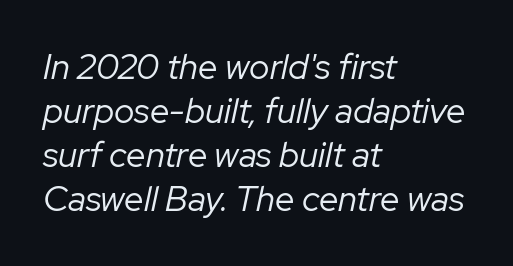
Short and long lines alike share a common starting point at left. Descenders hang freely into open space. Each word holds together tightly as a unit, with standard inter-letter gaps. The strokes carry an ordinary text weight at most. The text carries the slant typical of an italic or oblique font. This sample has the flowing, uneven cadence of proportional lettering.
